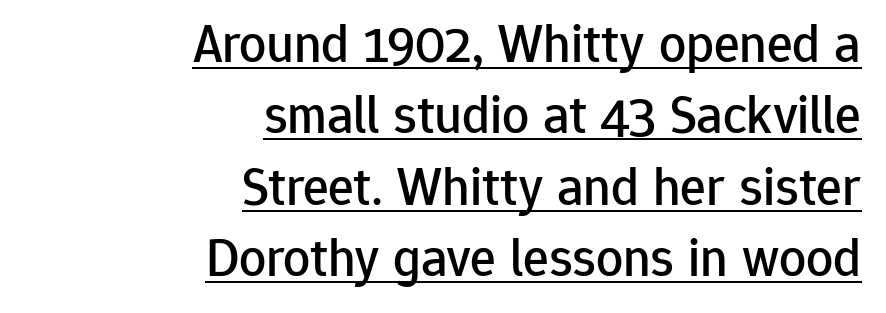
{"serif": "no", "italic": "no", "width": "normal", "stroke_contrast": "low", "x_height": "medium", "monospaced": "no", "underline": "yes", "align": "right", "line_spacing": "normal", "line_spacing_ratio": 1.32, "letter_spacing": "normal", "letter_spacing_em": 0.0, "glyph_px": 54}
